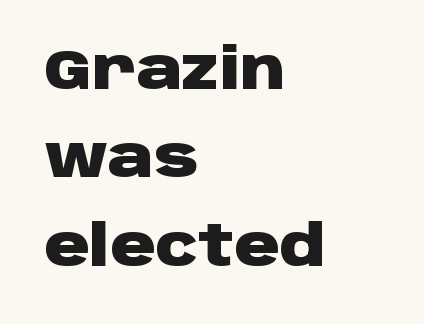
The image shows 56 px heavy, wide sans-serif type, upright; set left-aligned, normal line spacing (1.58x), normal letter spacing, not underlined; low stroke contrast and a large x-height.
